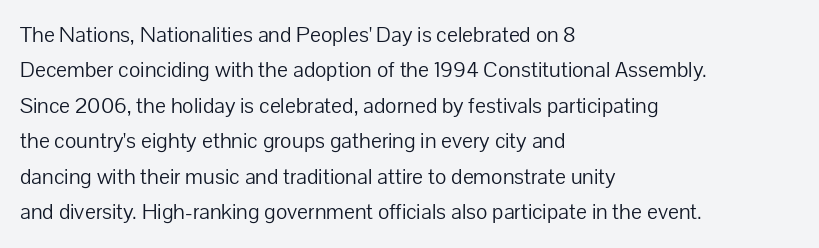
{"italic": "no", "bold": "no", "underline": "no", "align": "left", "line_spacing": "normal", "line_spacing_ratio": 1.54, "letter_spacing": "normal", "letter_spacing_em": 0.0, "glyph_px": 23}
